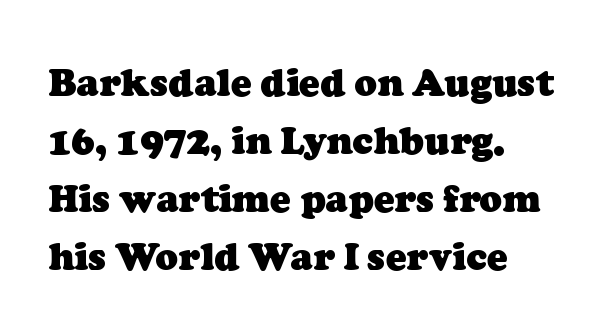
Horizontal alignment here is leftward, the default for most running prose. This sample uses plain, unmodified letter spacing. The space directly below the letters is spotless. Strokes here are thick enough to call this a true bold.
